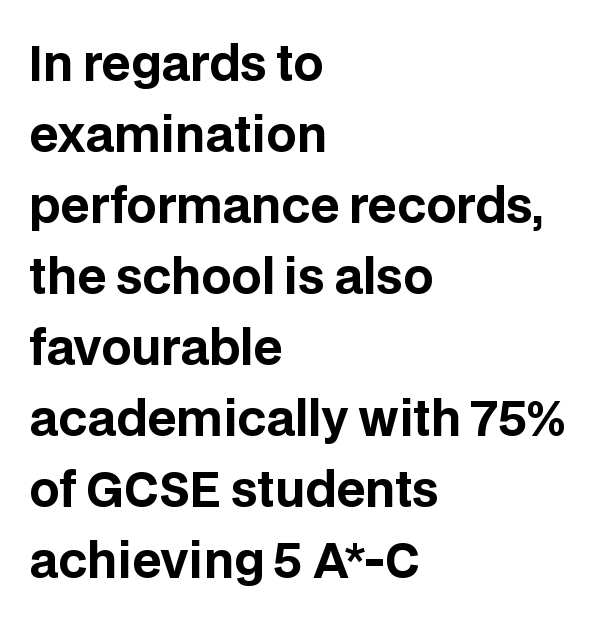
{"serif": "no", "italic": "no", "bold": "yes", "weight": "bold", "width": "normal", "stroke_contrast": "low", "x_height": "large", "monospaced": "no", "underline": "no", "align": "left", "line_spacing": "normal", "line_spacing_ratio": 1.51, "letter_spacing": "normal", "letter_spacing_em": 0.0, "glyph_px": 47}
